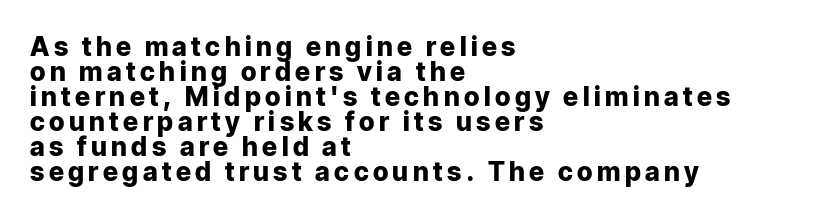
{"italic": "no", "bold": "yes", "underline": "no", "align": "left", "line_spacing": "tight", "line_spacing_ratio": 0.96, "glyph_px": 26}
